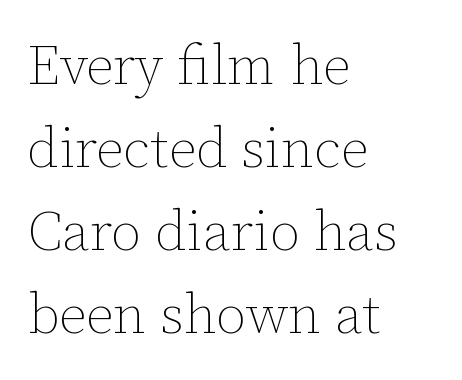
Q: Is the text bold? A: No.
Q: Is the text italic (slanted)? A: No, it is upright.
Q: Is the text underlined? A: No.
Q: How is the paragraph aligned? A: Left-aligned.
Q: Is the spacing between letters normal or unusually wide? A: Normal.
Q: Is the spacing between lines tight, normal or loose? A: Normal.
Q: Width (condensed, normal, or wide)? A: Normal.
Q: Stroke contrast? A: Low.
Q: x-height? A: Medium.
Q: Monospaced? A: No.
